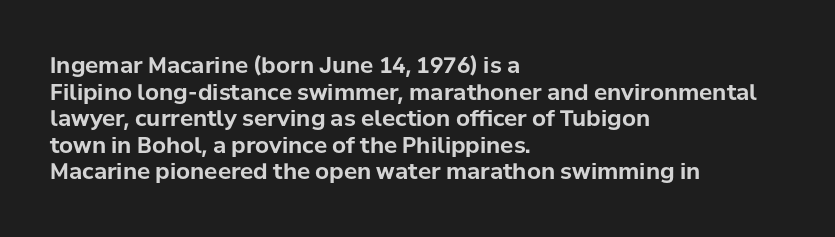
{"italic": "no", "bold": "yes", "underline": "no", "align": "left", "line_spacing_ratio": 1.21, "letter_spacing": "normal", "letter_spacing_em": 0.0, "glyph_px": 22}
